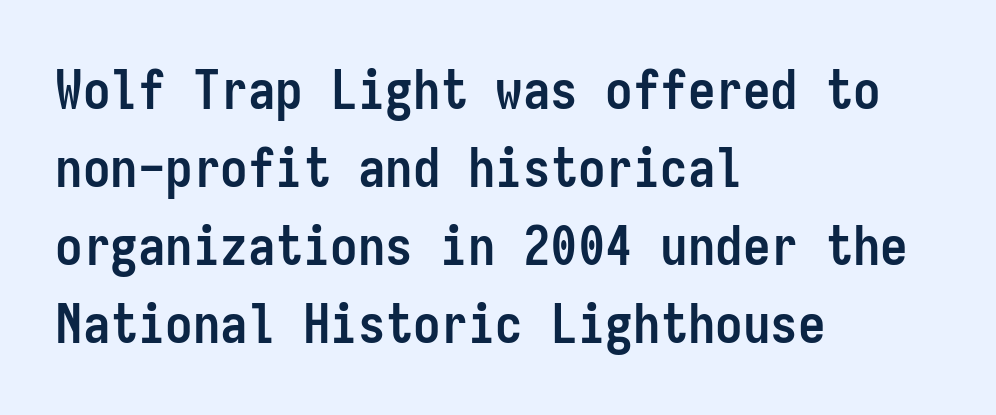
{"serif": "no", "italic": "no", "bold": "yes", "weight": "semibold", "width": "condensed", "stroke_contrast": "low", "x_height": "medium", "monospaced": "yes", "underline": "no", "align": "left", "line_spacing": "normal", "line_spacing_ratio": 1.42, "letter_spacing": "normal", "letter_spacing_em": 0.0, "glyph_px": 55}
